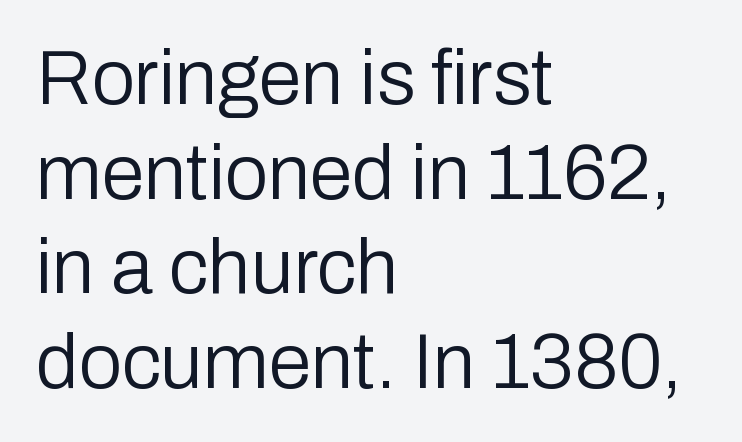
The image shows 77 px regular-weight sans-serif type, upright; set left-aligned, line spacing 1.23x, normal letter spacing, not underlined; low stroke contrast and a medium x-height.
